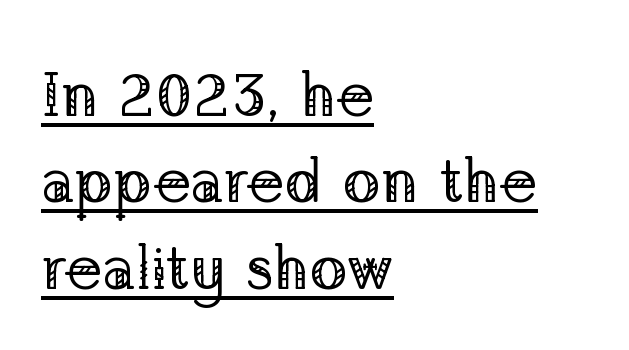
The image shows 63 px regular-weight serif type, upright; set left-aligned, normal line spacing (1.37x), normal letter spacing, underlined; low stroke contrast and a medium x-height.
